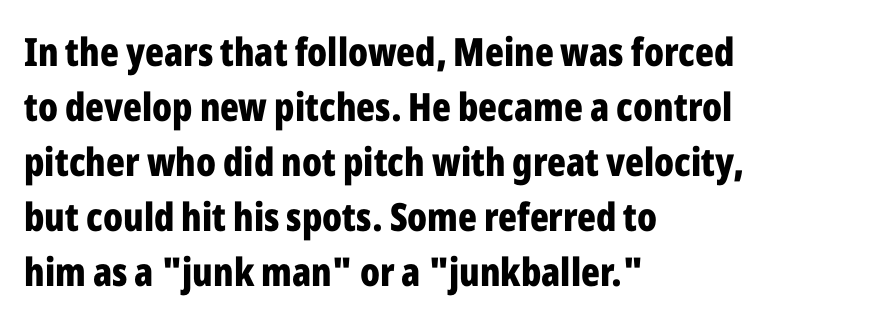
Q: Is the text bold? A: Yes.
Q: Is the text italic (slanted)? A: No, it is upright.
Q: Is the typeface a serif or a sans-serif typeface? A: Sans-serif.
Q: Is the text underlined? A: No.
Q: How is the paragraph aligned? A: Left-aligned.
Q: Is the spacing between letters normal or unusually wide? A: Normal.
Q: Is the spacing between lines tight, normal or loose? A: Normal.
Q: Width (condensed, normal, or wide)? A: Condensed.
Q: Stroke contrast? A: Low.
Q: x-height? A: Medium.
Q: Monospaced? A: No.
